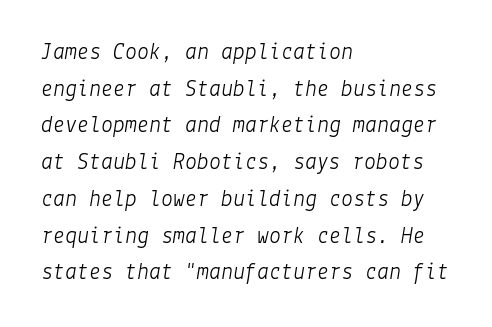
{"italic": "yes", "lean": "right", "slant_degrees": 9, "bold": "no", "underline": "no", "align": "left", "line_spacing": "normal", "line_spacing_ratio": 1.53, "letter_spacing": "normal", "letter_spacing_em": 0.0, "glyph_px": 24}
